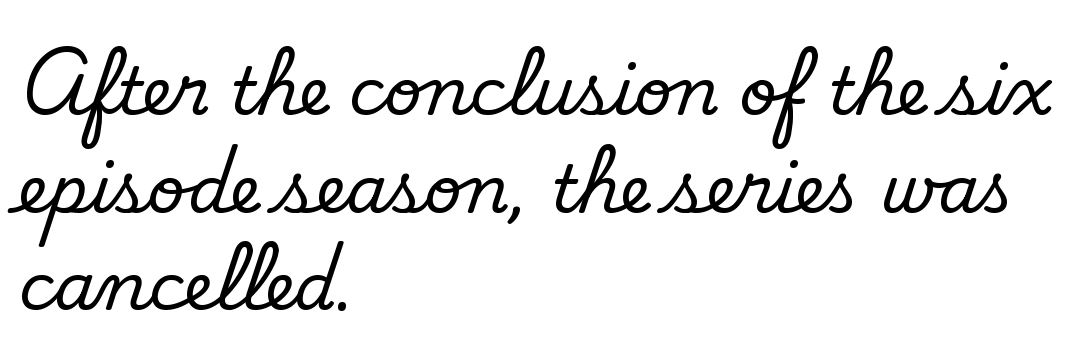
The rendering uses a moderate line-height, typical for paragraphs. There is no visible air inserted between adjacent glyphs. The gap between lines stays unmarked. The paragraph shown leans on its left margin.
